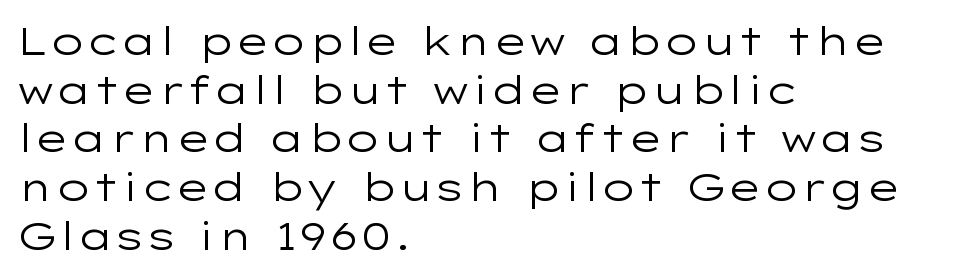
Q: Is the text bold? A: No.
Q: Is the text italic (slanted)? A: No, it is upright.
Q: Is the typeface a serif or a sans-serif typeface? A: Sans-serif.
Q: Is the text underlined? A: No.
Q: How is the paragraph aligned? A: Left-aligned.
Q: Is the spacing between letters normal or unusually wide? A: Normal.
Q: Is the spacing between lines tight, normal or loose? A: Normal.
Q: Width (condensed, normal, or wide)? A: Wide.
Q: Stroke contrast? A: Low.
Q: x-height? A: Medium.
Q: Monospaced? A: No.
